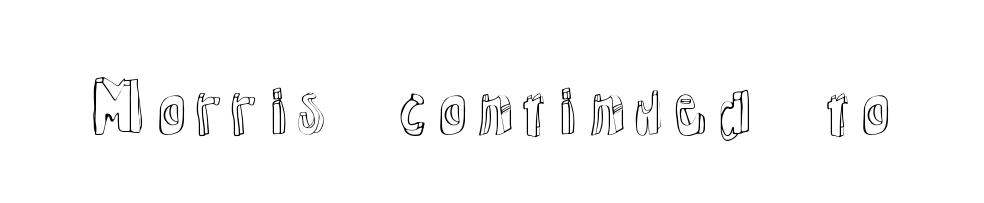
Q: Is the text italic (slanted)? A: No, it is upright.
Q: Is the text underlined? A: No.
Q: Is the spacing between letters normal or unusually wide? A: Normal.
Q: Width (condensed, normal, or wide)? A: Normal.
Q: x-height? A: Medium.
Q: Monospaced? A: No.
